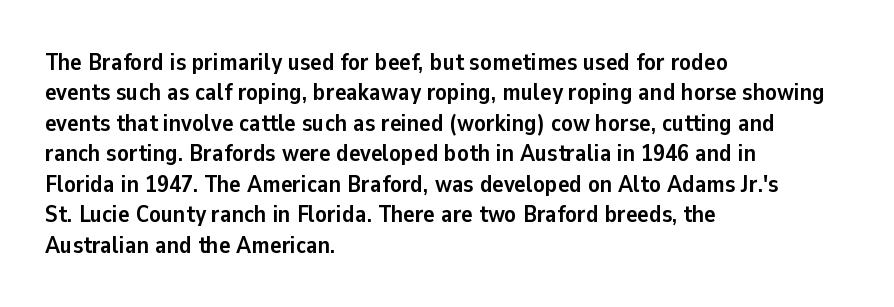
Q: Is the text bold? A: Yes.
Q: Is the text italic (slanted)? A: No, it is upright.
Q: Is the text underlined? A: No.
Q: How is the paragraph aligned? A: Left-aligned.
Q: Is the spacing between letters normal or unusually wide? A: Normal.
Q: Is the spacing between lines tight, normal or loose? A: Normal.
